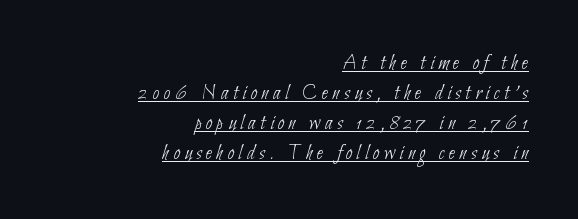
The letters look calm and open, with moderate or lighter stems. Caption: multi-line text, flush right, ragged left. Each line of the rendering has a horizontal stroke beneath the glyphs. Successive baselines arrive at the customary interval.
